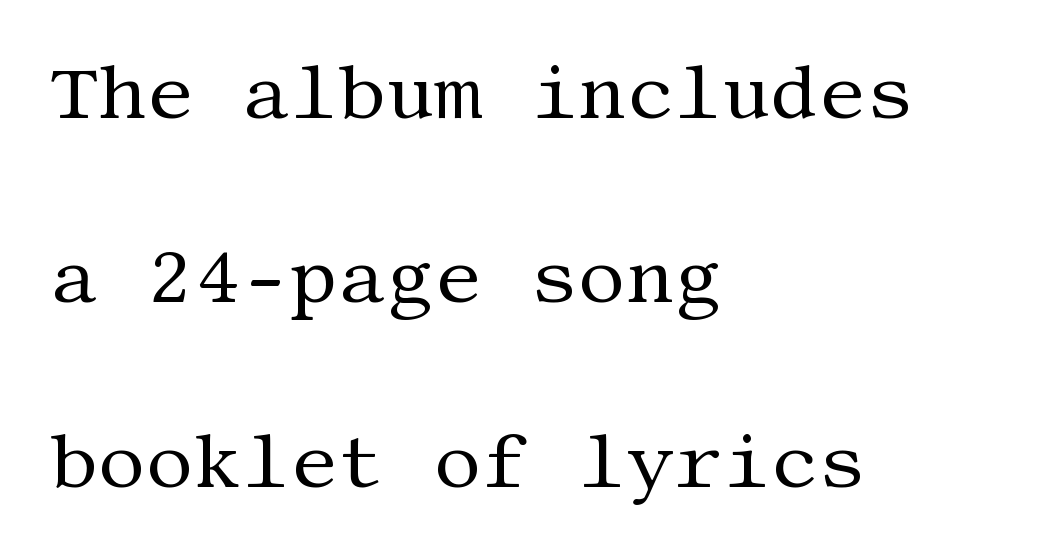
The strokes are not fattened; the text isn't bold. Honestly, the rows look like they've been pulled way apart. Which margin do the lines hug? The left one — the right edge is uneven. This rendering employs a face with finishing strokes, i.e., a serif. When letters stand straight like this, we call the style roman or upright. The letters sit at their default tracking, neither squeezed nor spread.
